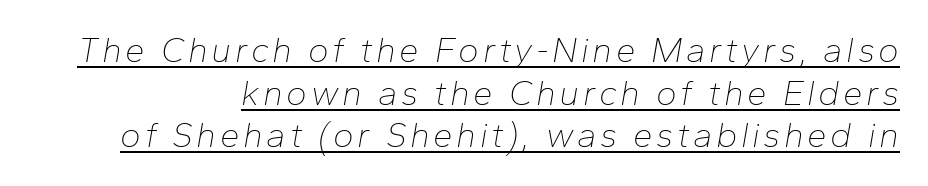
Q: Is the text bold? A: No.
Q: Is the text italic (slanted)? A: Yes, it leans right by about 10 degrees.
Q: Is the text underlined? A: Yes.
Q: Width (condensed, normal, or wide)? A: Normal.
Q: Stroke contrast? A: Low.
Q: x-height? A: Medium.
Q: Monospaced? A: No.
